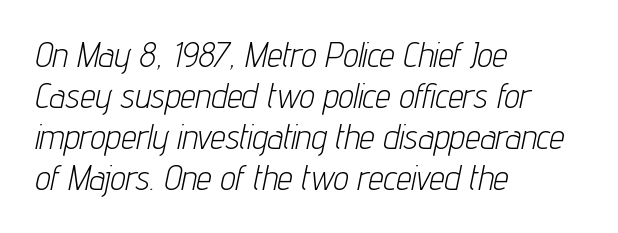
{"italic": "yes", "lean": "right", "slant_degrees": 12, "bold": "no", "weight": "light", "width": "condensed", "stroke_contrast": "low", "x_height": "medium", "monospaced": "no", "underline": "no", "align": "left", "line_spacing_ratio": 1.21, "letter_spacing": "normal", "letter_spacing_em": 0.0, "glyph_px": 34}
